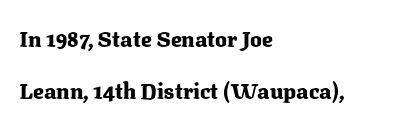
Q: Is the text bold? A: Yes.
Q: Is the text italic (slanted)? A: No, it is upright.
Q: Is the text underlined? A: No.
Q: How is the paragraph aligned? A: Left-aligned.
Q: Is the spacing between letters normal or unusually wide? A: Normal.
Q: Is the spacing between lines tight, normal or loose? A: Loose.
